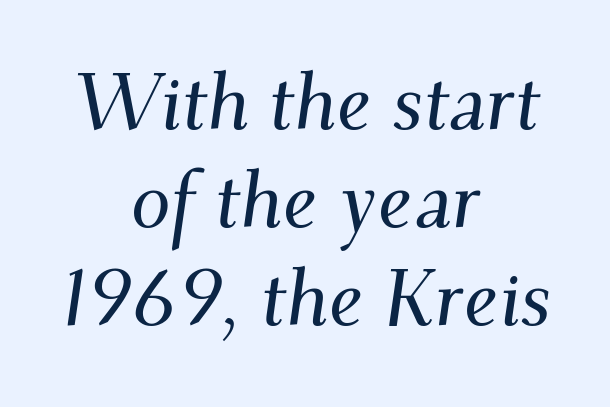
The image shows 79 px serif type, italic (leaning right); set centered, line spacing 1.24x, normal letter spacing, not underlined; medium stroke contrast and a small x-height.
